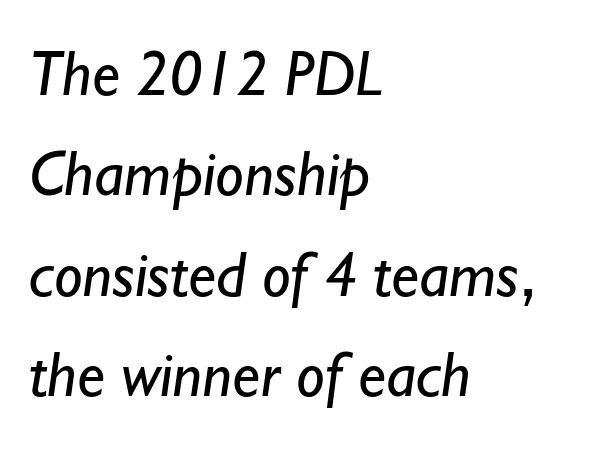
{"serif": "no", "bold": "no", "weight": "regular", "width": "normal", "stroke_contrast": "low", "x_height": "small", "monospaced": "no", "underline": "no", "align": "left", "line_spacing": "normal", "line_spacing_ratio": 1.57, "letter_spacing": "normal", "letter_spacing_em": 0.0, "glyph_px": 64}
